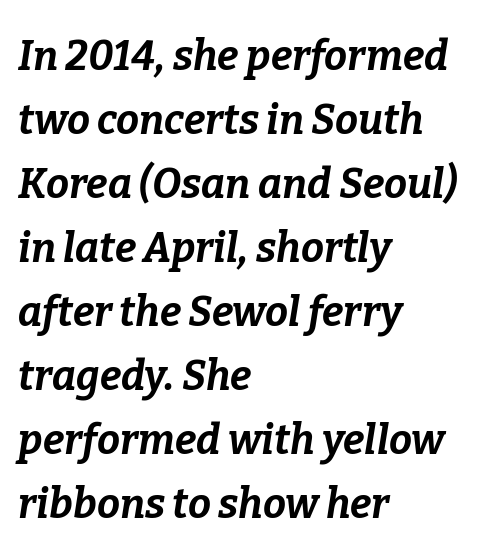
The image shows 41 px bold type, italic (leaning right); set left-aligned, normal line spacing (1.56x), normal letter spacing, not underlined; low stroke contrast and a medium x-height.
